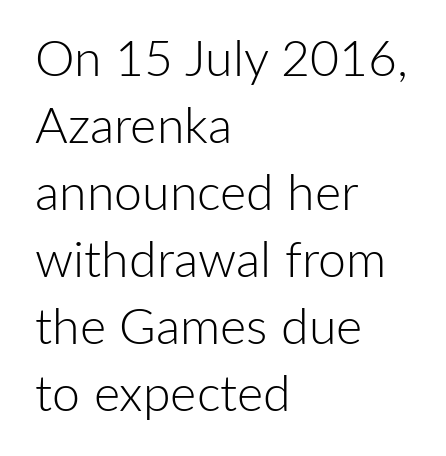
The image shows 50 px light sans-serif type, upright; set left-aligned, normal line spacing (1.34x), normal letter spacing, not underlined; low stroke contrast and a medium x-height.
